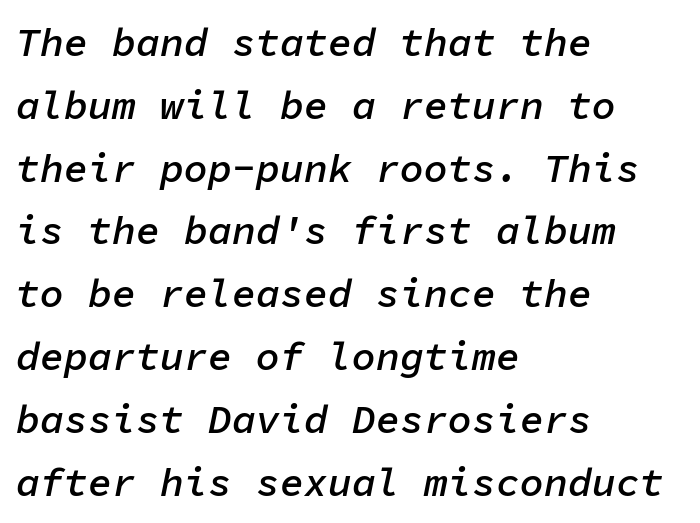
{"italic": "yes", "lean": "right", "slant_degrees": 11, "bold": "semi", "weight": "semibold", "width": "normal", "stroke_contrast": "low", "x_height": "medium", "monospaced": "yes", "underline": "no", "align": "left", "line_spacing": "normal", "line_spacing_ratio": 1.57, "letter_spacing": "normal", "letter_spacing_em": 0.0, "glyph_px": 40}
